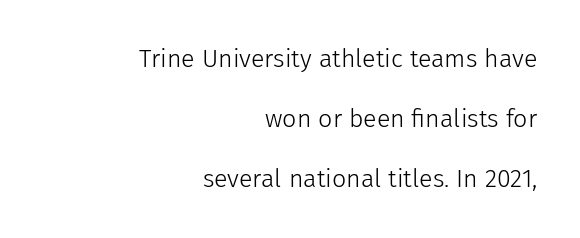
The image shows 25 px text type, upright; set right-aligned, loose line spacing (2.41x), normal letter spacing, not underlined.
